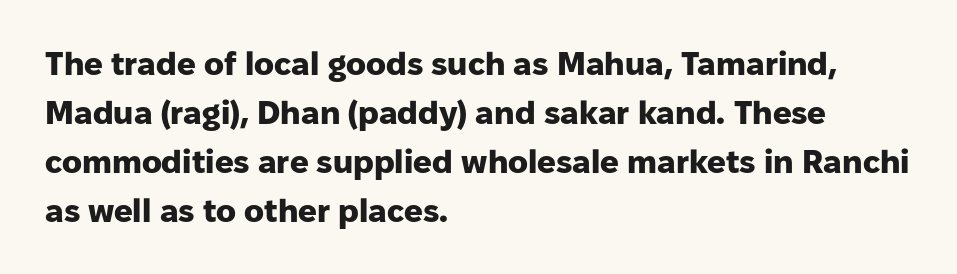
Q: Is the text bold? A: Yes.
Q: Is the text italic (slanted)? A: No, it is upright.
Q: Is the typeface a serif or a sans-serif typeface? A: Sans-serif.
Q: Is the text underlined? A: No.
Q: How is the paragraph aligned? A: Left-aligned.
Q: Is the spacing between letters normal or unusually wide? A: Normal.
Q: Is the spacing between lines tight, normal or loose? A: Normal.
Q: Width (condensed, normal, or wide)? A: Normal.
Q: Stroke contrast? A: Low.
Q: x-height? A: Medium.
Q: Monospaced? A: No.
